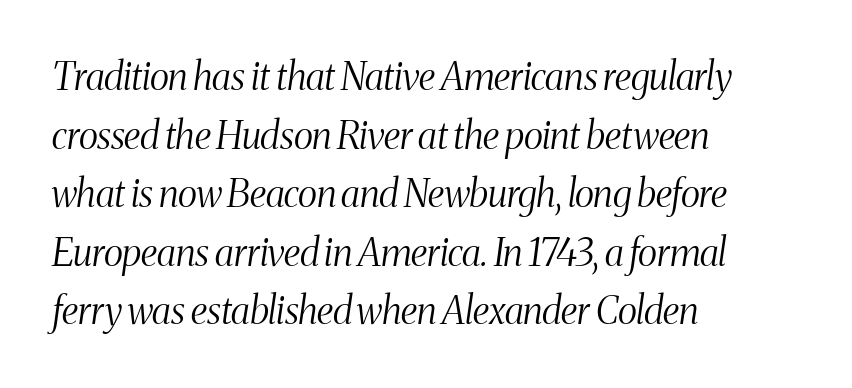
The image shows 38 px light, condensed serif type, italic (leaning right); set left-aligned, normal line spacing (1.54x), normal letter spacing, not underlined; medium stroke contrast and a medium x-height.
